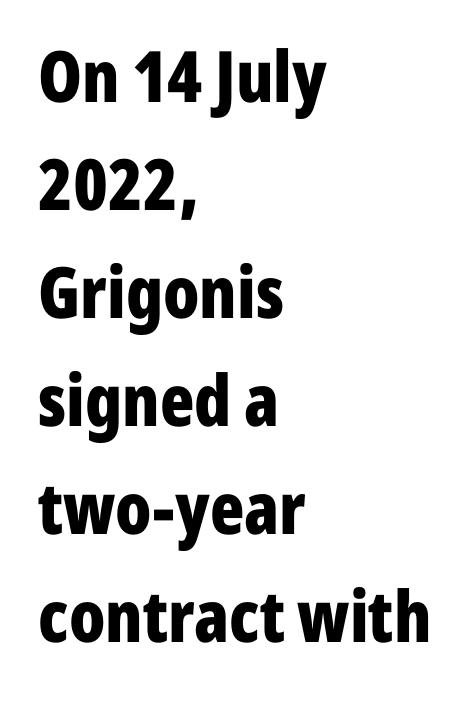
Q: Is the text bold? A: Yes.
Q: Is the text italic (slanted)? A: No, it is upright.
Q: Is the typeface a serif or a sans-serif typeface? A: Sans-serif.
Q: Is the text underlined? A: No.
Q: How is the paragraph aligned? A: Left-aligned.
Q: Is the spacing between letters normal or unusually wide? A: Normal.
Q: Is the spacing between lines tight, normal or loose? A: Normal.
Q: Width (condensed, normal, or wide)? A: Condensed.
Q: Stroke contrast? A: Low.
Q: x-height? A: Medium.
Q: Monospaced? A: No.
